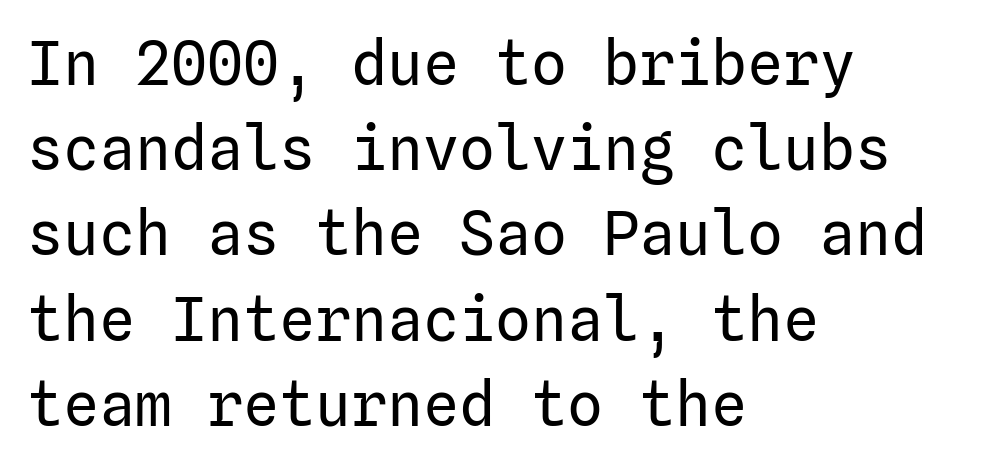
Stroke mass is kept to a normal reading level or below. A student would call this left alignment; a typographer would say flush left, rag right. Evenly set lines give the paragraph a standard silhouette. Descenders hang freely into open space.
